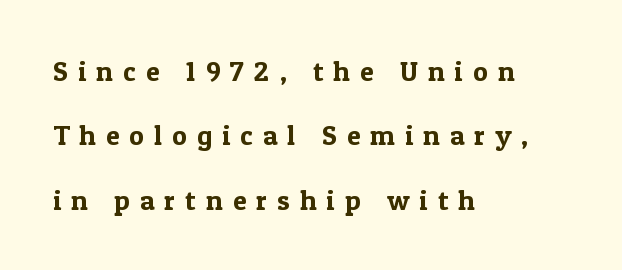
Unmarked baselines from the first word to the last. These lines stack with their left ends in a neat column. Tall strokes in this sample are plumb rather than angled. Look at the bottom of the vertical strokes: they flare into serifs here. Whoever set this chose breathing room over compactness in the vertical rhythm.
